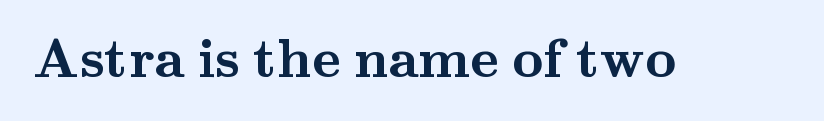
The image shows 54 px semibold, wide serif type, upright; set normal letter spacing, not underlined; medium stroke contrast and a small x-height.
